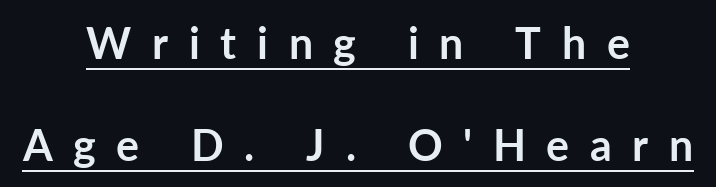
Is the letter spacing exaggerated? Yes — the characters are pushed far apart. You can see a thin bar hugging the bottom of the glyphs. Think of a printed novel: that variable character pitch is what you see here. Weight: bold.
